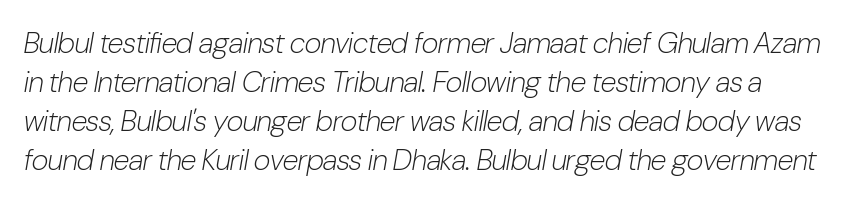
Heft: none added — not bold. No extra tracking has been applied to these lines. The string is rendered with underlining switched off. Successive baselines arrive at the customary interval.
